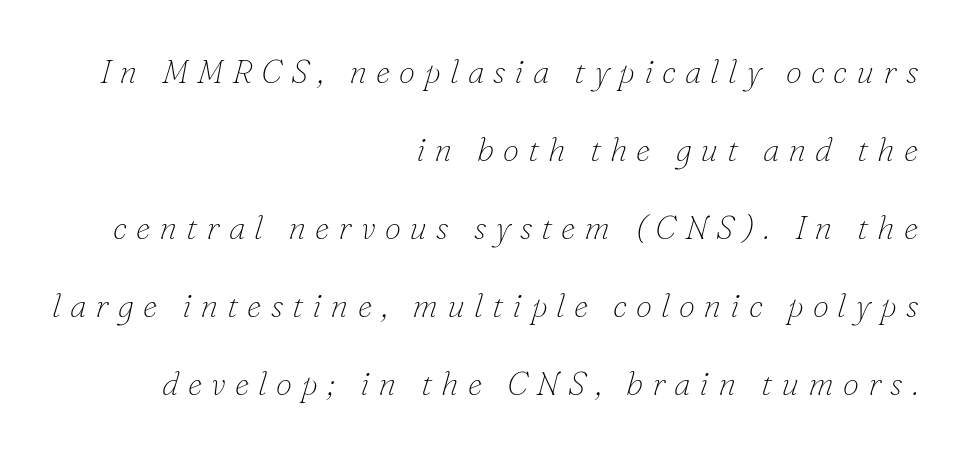
The image shows 33 px thin serif type, italic (leaning right); set right-aligned, loose line spacing (2.36x), unusually wide letter spacing (+0.27 em), not underlined; low stroke contrast and a small x-height.
